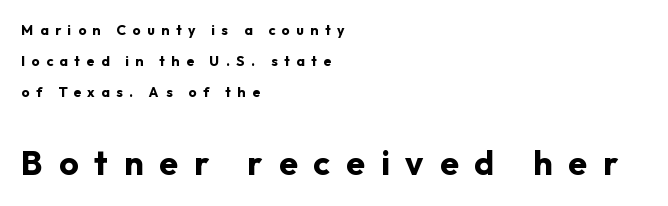
{"serif": "no", "italic": "no", "bold": "yes", "weight": "bold", "width": "normal", "stroke_contrast": "low", "x_height": "medium", "monospaced": "no", "underline": "no", "align": "left", "line_spacing": "loose", "line_spacing_ratio": 2.21, "letter_spacing": "wide", "letter_spacing_em": 0.47, "larger_block": "second", "size_ratio": 2.43, "glyph_px": 34}
